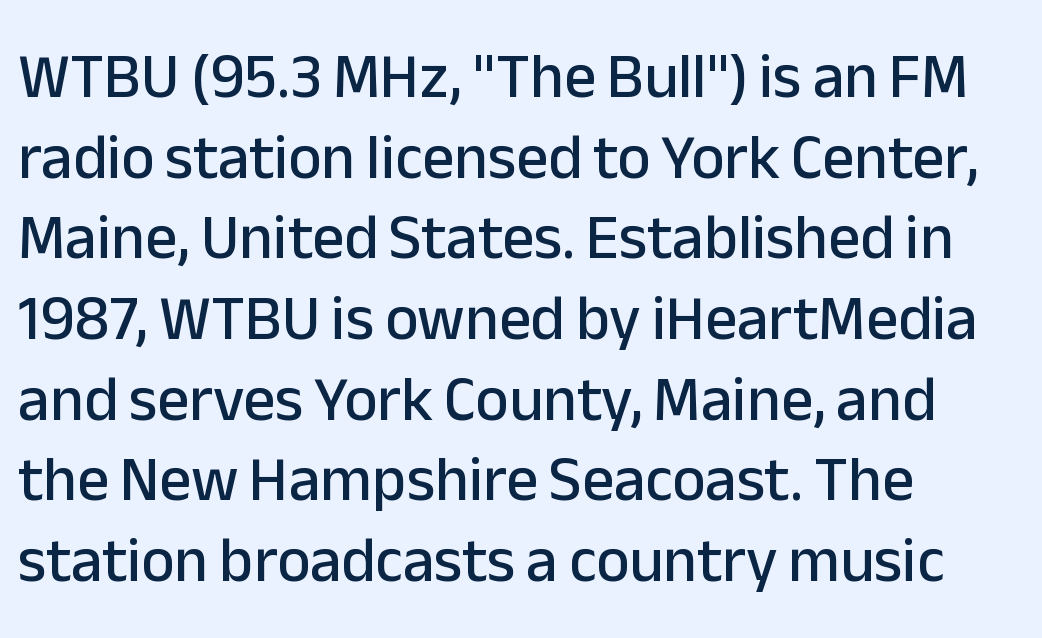
The image shows 63 px sans-serif type, upright; set left-aligned, normal line spacing (1.28x), normal letter spacing, not underlined; low stroke contrast and a medium x-height.
